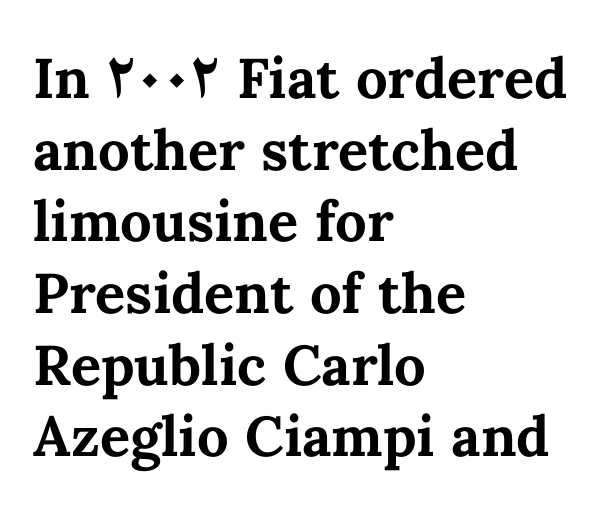
Decoration check: the copy has no underline. The letterforms sit shoulder to shoulder at normal distance. Character widths vary here, with narrow letters taking less room than wide ones. Every character sits straight up, as roman type does. Notice how descenders clear the ascenders below comfortably — that's standard leading. The glyphs have the mass of a bold cut.
